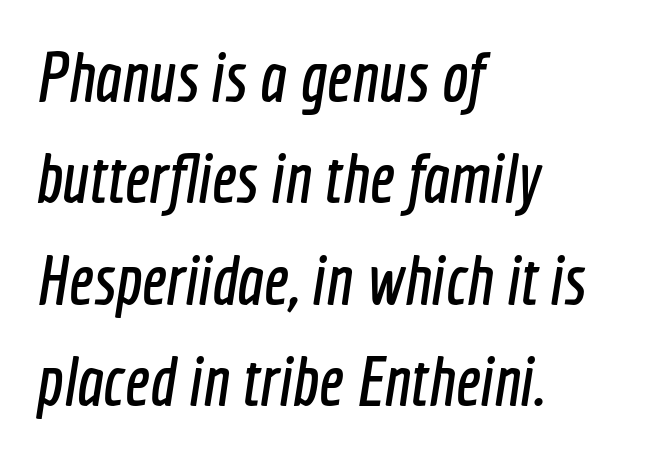
{"serif": "no", "width": "condensed", "x_height": "medium", "monospaced": "no", "underline": "no", "align": "left", "line_spacing": "normal", "line_spacing_ratio": 1.45, "letter_spacing": "normal", "letter_spacing_em": 0.0, "glyph_px": 70}
